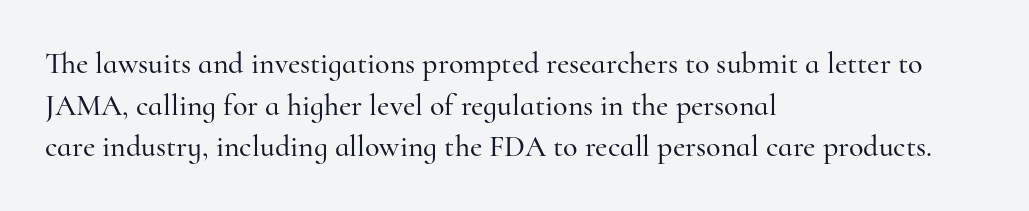
{"serif": "yes", "italic": "no", "width": "normal", "stroke_contrast": "high", "x_height": "small", "monospaced": "no", "underline": "no", "align": "left", "line_spacing": "normal", "line_spacing_ratio": 1.39, "letter_spacing": "normal", "letter_spacing_em": 0.0, "glyph_px": 30}
